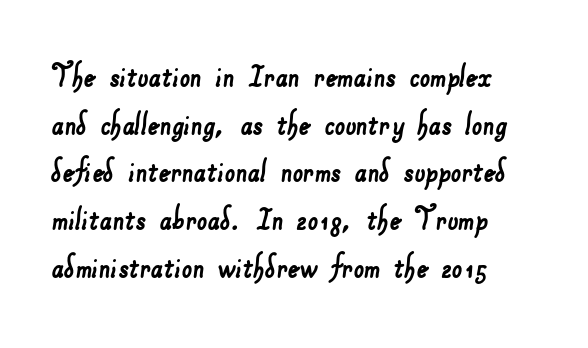
Check under the words: just untouched page. Varying glyph widths throughout — classic text-font behaviour. This rendering leaves character spacing at its baseline value. How would I describe the line gaps? Plain and ordinary.
